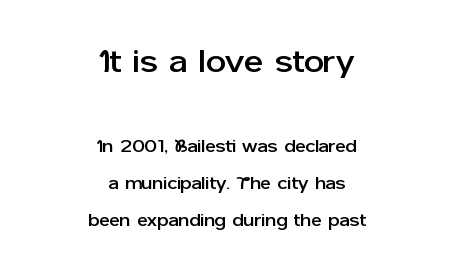
Every stem runs plumb, perpendicular to the baseline. The passage shown is typed in a proportional face where columns would drift. How would I describe the line gaps? Wide and relaxed. Descenders are the only things crossing below the line.
